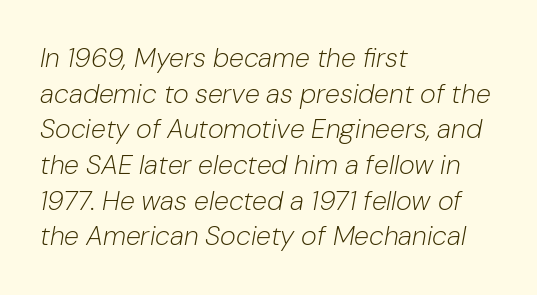
The image shows 27 px text type, italic (leaning right); set left-aligned, normal line spacing (1.32x), normal letter spacing, not underlined.
